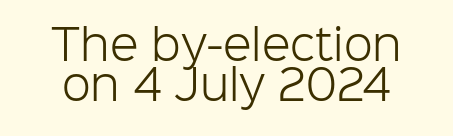
{"serif": "no", "italic": "no", "bold": "no", "weight": "light", "width": "normal", "stroke_contrast": "low", "x_height": "medium", "monospaced": "no", "underline": "no", "line_spacing": "tight", "line_spacing_ratio": 0.96, "letter_spacing": "normal", "letter_spacing_em": 0.0, "glyph_px": 42}
